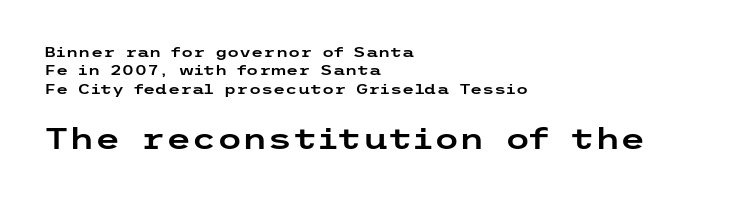
Where is the straight margin? On the left. Letters rest on an invisible, unmarked baseline. The letters carry no serifs — their stems end cleanly without finishing strokes. Visually, the bottom section dominates because its glyphs are scaled up. How would I describe the line gaps? Plain and ordinary.
